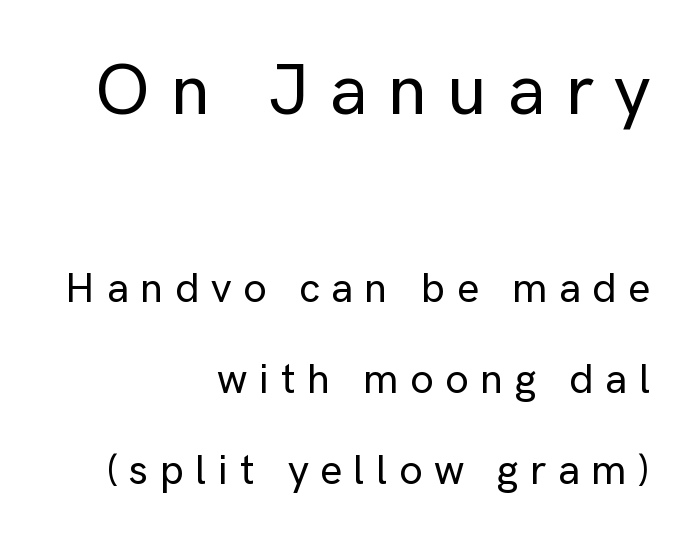
Q: Is the text italic (slanted)? A: No, it is upright.
Q: Is the typeface a serif or a sans-serif typeface? A: Sans-serif.
Q: Is the text underlined? A: No.
Q: How is the paragraph aligned? A: Right-aligned.
Q: Is the spacing between letters normal or unusually wide? A: Unusually wide.
Q: Is the spacing between lines tight, normal or loose? A: Loose.
Q: Which block of text is set in a larger size, the first (top) or the second (bottom)? A: The first (top) one.
Q: Width (condensed, normal, or wide)? A: Normal.
Q: Stroke contrast? A: Low.
Q: x-height? A: Medium.
Q: Monospaced? A: No.
